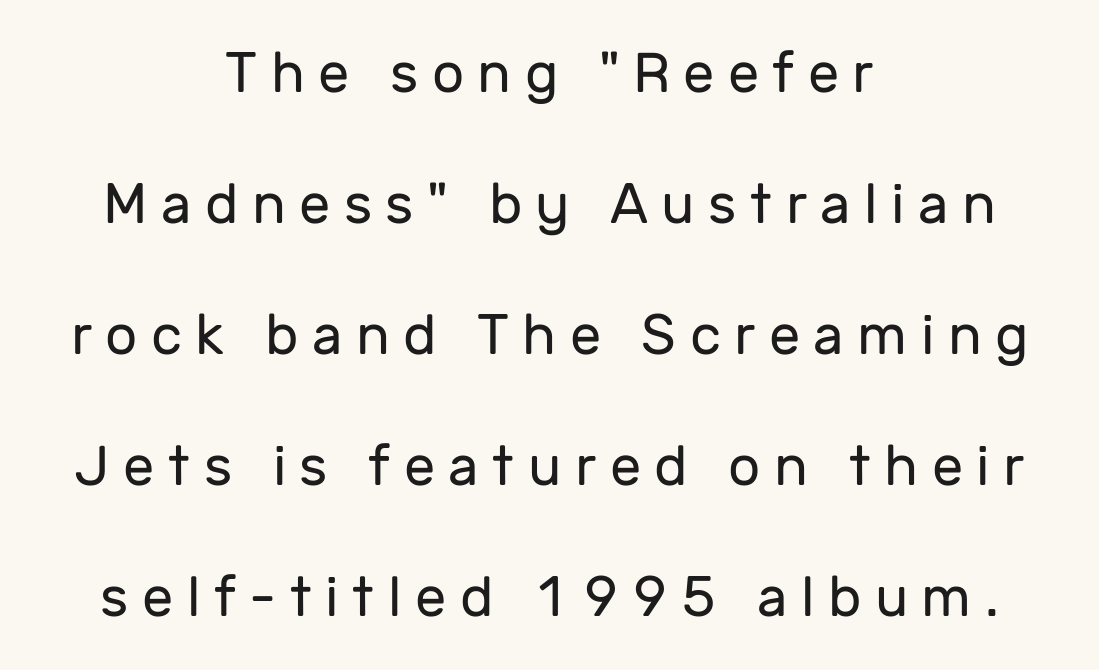
{"serif": "no", "italic": "no", "bold": "no", "weight": "regular", "width": "normal", "stroke_contrast": "low", "x_height": "medium", "monospaced": "no", "underline": "no", "align": "center", "line_spacing": "loose", "line_spacing_ratio": 2.34, "letter_spacing": "wide", "letter_spacing_em": 0.24, "glyph_px": 56}
